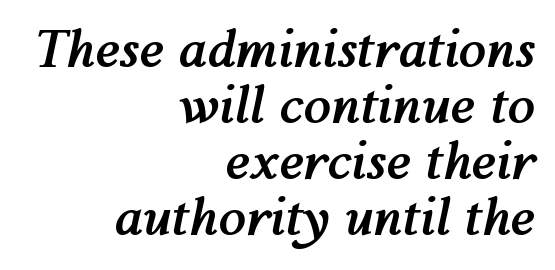
The image shows 50 px semibold type, italic (leaning right); set right-aligned, tight line spacing (1.12x), normal letter spacing, not underlined; medium stroke contrast and a medium x-height.
